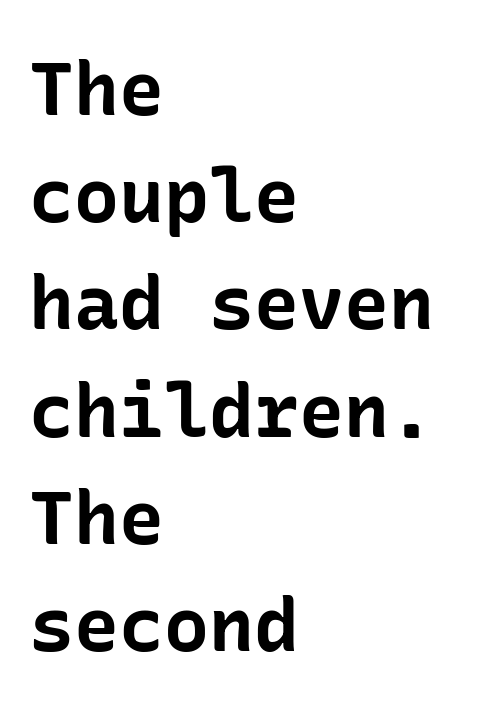
The image shows 75 px bold sans-serif type, upright; set left-aligned, normal line spacing (1.43x), normal letter spacing, not underlined; low stroke contrast and a medium x-height.
